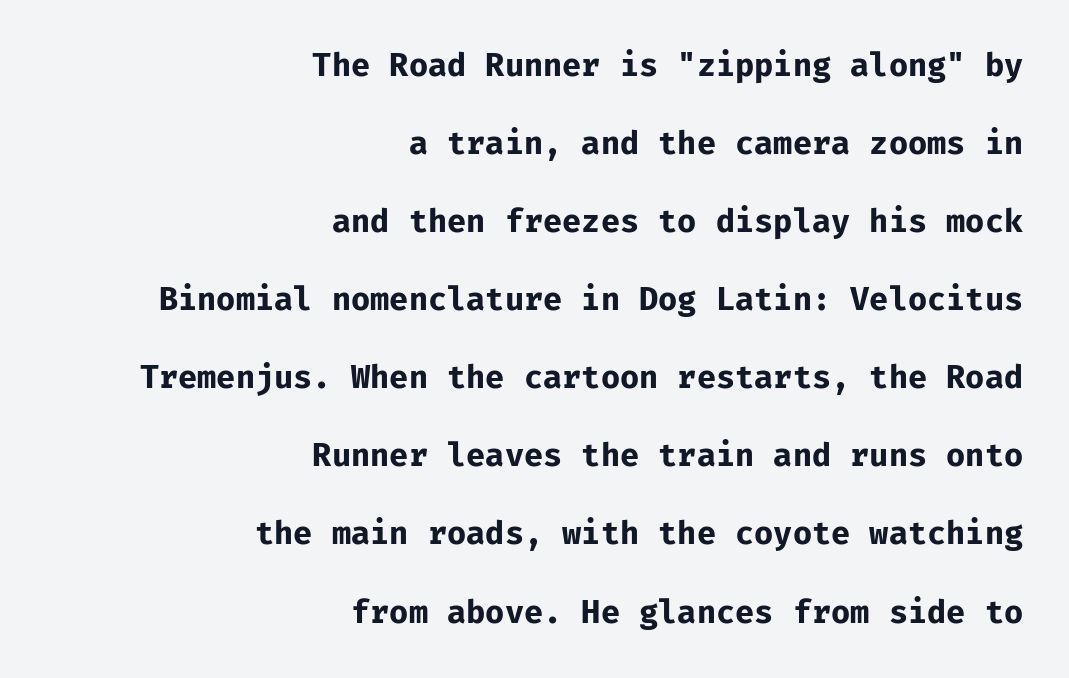
The image shows 32 px bold sans-serif type, upright, monospaced; set right-aligned, loose line spacing (2.44x), normal letter spacing, not underlined; low stroke contrast and a medium x-height.
